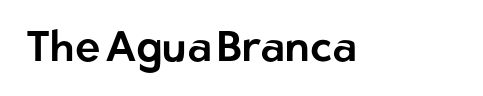
The image shows 43 px sans-serif type, upright; set normal letter spacing, not underlined; low stroke contrast and a medium x-height.
